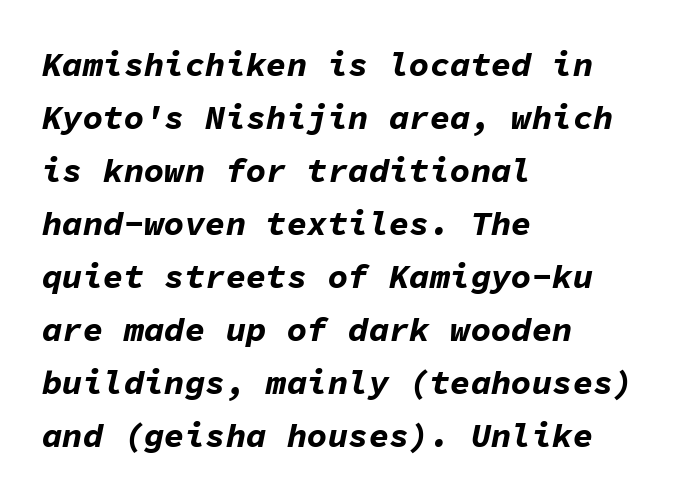
{"italic": "yes", "lean": "right", "slant_degrees": 11, "bold": "yes", "weight": "bold", "width": "normal", "stroke_contrast": "low", "x_height": "medium", "monospaced": "yes", "underline": "no", "align": "left", "line_spacing": "normal", "line_spacing_ratio": 1.56, "letter_spacing": "normal", "letter_spacing_em": 0.0, "glyph_px": 34}
